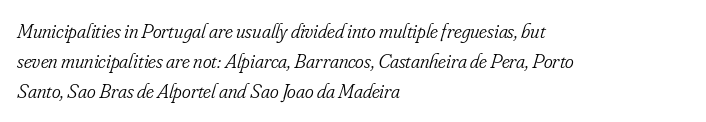
Q: Is the text bold? A: No.
Q: Is the text italic (slanted)? A: Yes, it leans right by about 16 degrees.
Q: Is the text underlined? A: No.
Q: How is the paragraph aligned? A: Left-aligned.
Q: Is the spacing between letters normal or unusually wide? A: Normal.
Q: Is the spacing between lines tight, normal or loose? A: Normal.
